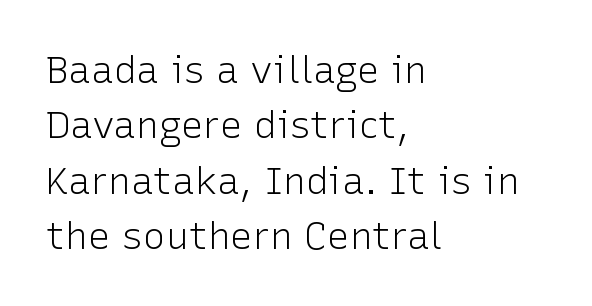
The image shows 38 px light sans-serif type, upright; set left-aligned, normal line spacing (1.46x), normal letter spacing, not underlined; low stroke contrast and a medium x-height.
